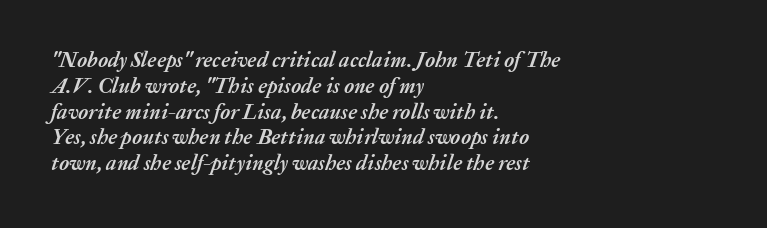
The image shows 21 px bold type, italic (leaning right); set left-aligned, line spacing 1.23x, normal letter spacing, not underlined.
